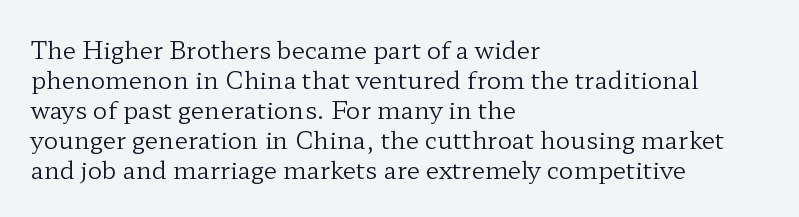
Q: Is the text bold? A: No.
Q: Is the text italic (slanted)? A: No, it is upright.
Q: Is the text underlined? A: No.
Q: How is the paragraph aligned? A: Left-aligned.
Q: Is the spacing between letters normal or unusually wide? A: Normal.
Q: Is the spacing between lines tight, normal or loose? A: Normal.
